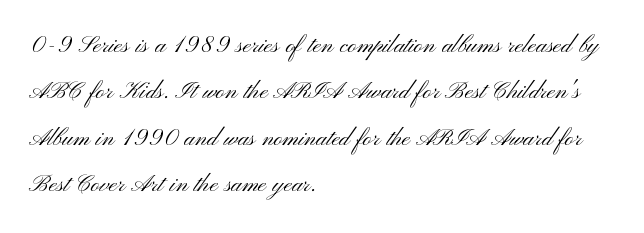
{"serif": "no", "bold": "no", "weight": "light", "width": "wide", "stroke_contrast": "medium", "x_height": "small", "monospaced": "no", "underline": "no", "align": "left", "line_spacing": "normal", "line_spacing_ratio": 1.55, "letter_spacing": "normal", "letter_spacing_em": 0.0, "glyph_px": 30}
